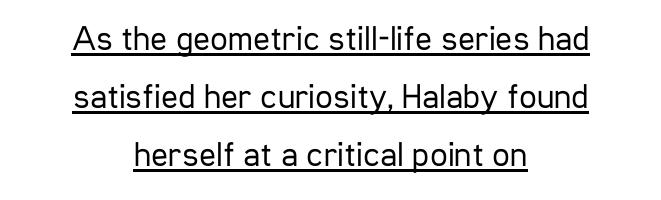
No italicization has been applied; the sample stays upright. A student would call this center alignment; a typographer would say set centered. In terms of leading, this rendering sits right in the middle. Is this a heavy cut? Hardly; it is regular or lighter.
